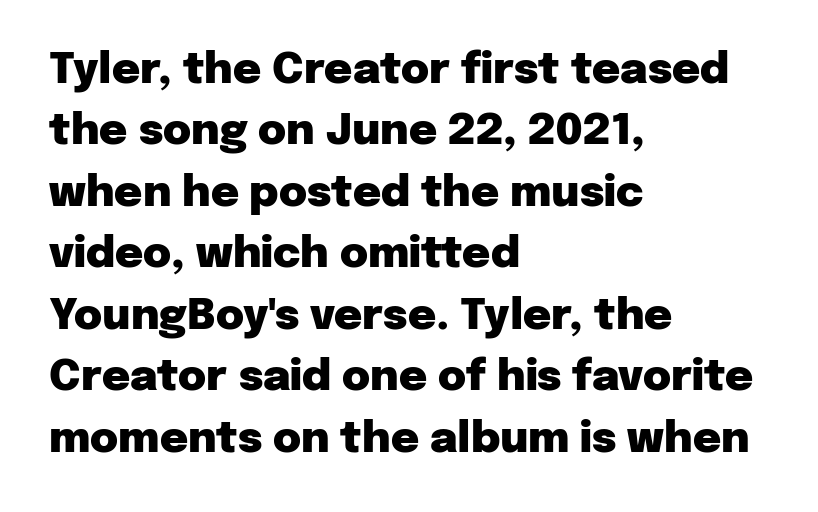
{"serif": "no", "italic": "no", "bold": "yes", "weight": "heavy", "width": "normal", "stroke_contrast": "low", "x_height": "medium", "monospaced": "no", "underline": "no", "align": "left", "line_spacing": "normal", "line_spacing_ratio": 1.43, "letter_spacing": "normal", "letter_spacing_em": 0.0, "glyph_px": 43}
